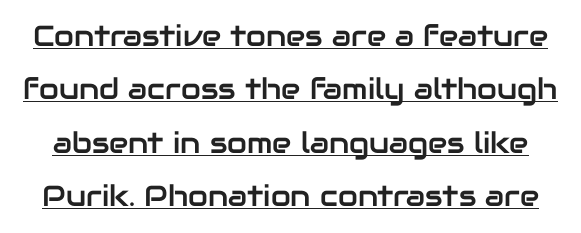
{"serif": "no", "italic": "no", "width": "normal", "stroke_contrast": "low", "x_height": "medium", "monospaced": "no", "underline": "yes", "line_spacing_ratio": 1.84, "letter_spacing": "normal", "letter_spacing_em": 0.0, "glyph_px": 29}
